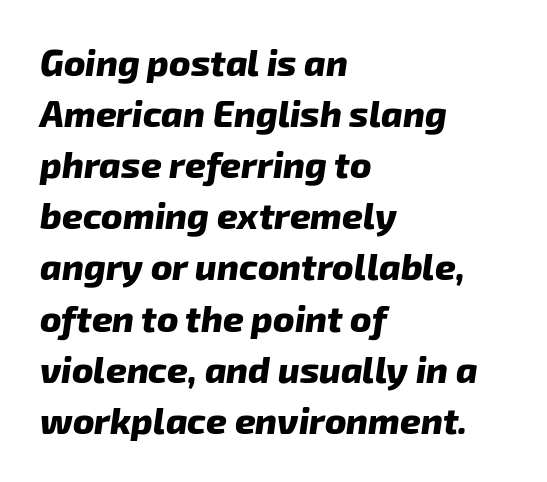
Here the designer chose a conventional face with non-uniform glyph widths. The face used here has a pronounced slope to its letters. The strip under each line holds only bare page. Summary of weight: heavy, a full bold. You could call the tracking neutral — neither tight nor loose.
